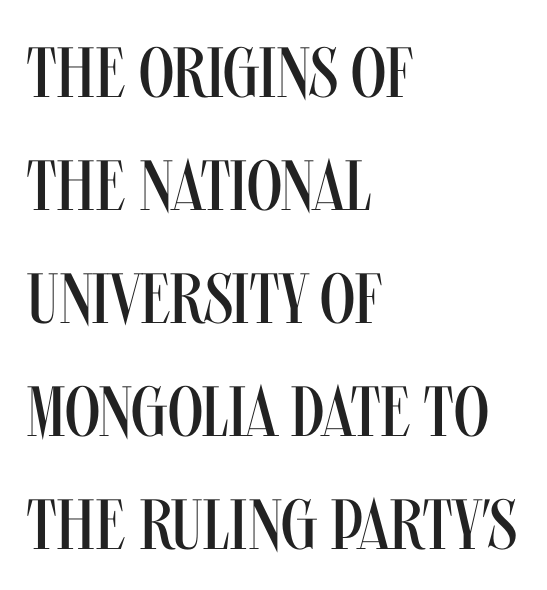
Q: Is the text bold? A: No.
Q: Is the text italic (slanted)? A: No, it is upright.
Q: Is the typeface a serif or a sans-serif typeface? A: Sans-serif.
Q: Is the text underlined? A: No.
Q: How is the paragraph aligned? A: Left-aligned.
Q: Is the spacing between letters normal or unusually wide? A: Normal.
Q: Is the spacing between lines tight, normal or loose? A: Normal.
Q: Width (condensed, normal, or wide)? A: Condensed.
Q: Stroke contrast? A: Medium.
Q: x-height? A: Large.
Q: Monospaced? A: No.
